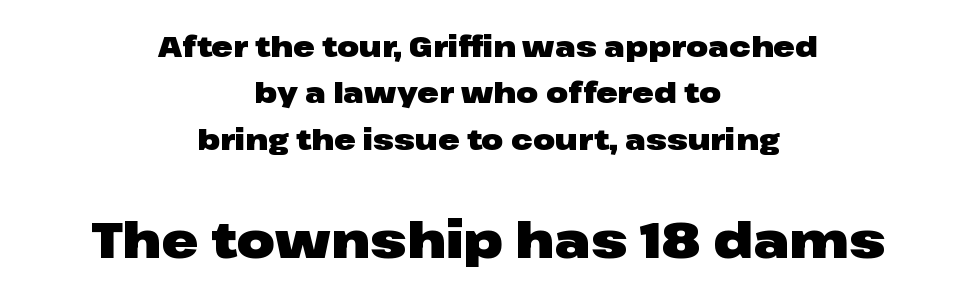
Q: Is the text bold? A: Yes.
Q: Is the text italic (slanted)? A: No, it is upright.
Q: Is the typeface a serif or a sans-serif typeface? A: Sans-serif.
Q: Is the text underlined? A: No.
Q: How is the paragraph aligned? A: Centered.
Q: Is the spacing between letters normal or unusually wide? A: Normal.
Q: Is the spacing between lines tight, normal or loose? A: Normal.
Q: Which block of text is set in a larger size, the first (top) or the second (bottom)? A: The second (bottom) one.
Q: Width (condensed, normal, or wide)? A: Wide.
Q: Stroke contrast? A: Low.
Q: x-height? A: Medium.
Q: Monospaced? A: No.
